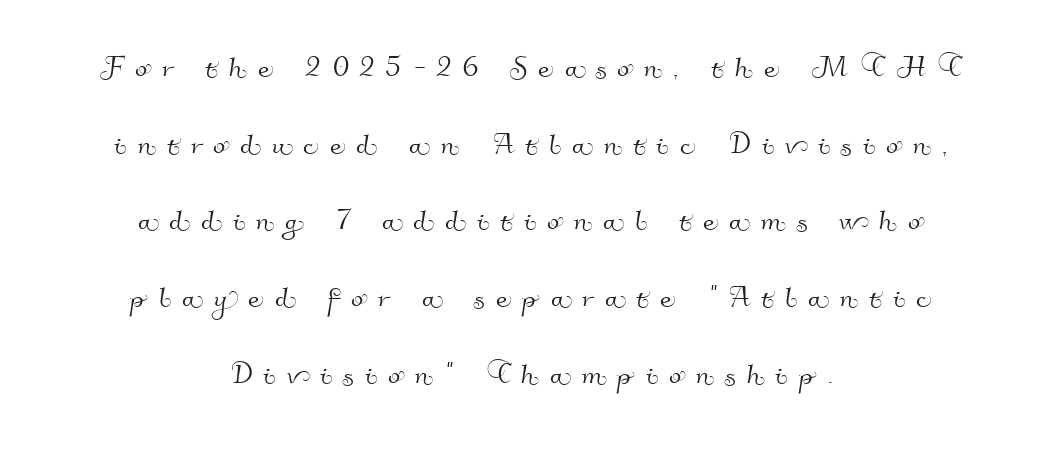
The rendering positions every line midway between the sides. Caption: expanded tracking, letters set apart. The face used here is proportionally spaced, like ordinary book or web type. The passage shown is typeset with a sans-serif family. The space directly below the letters is spotless. Vertical spacing — loose.
